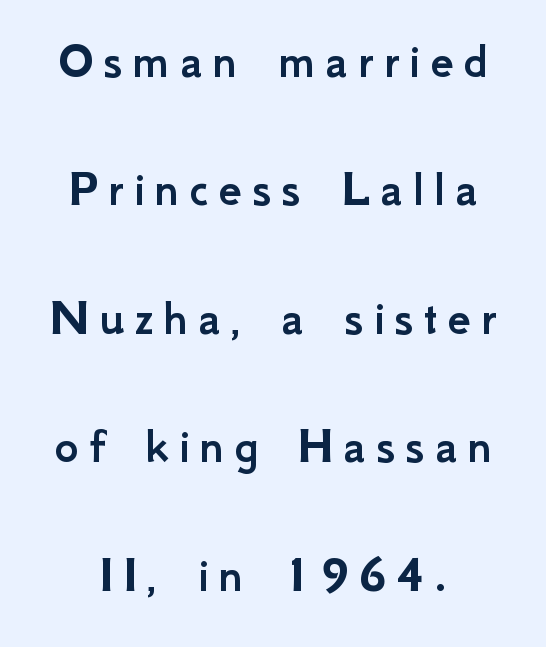
{"serif": "no", "italic": "no", "width": "normal", "stroke_contrast": "low", "x_height": "small", "monospaced": "no", "underline": "no", "line_spacing": "loose", "line_spacing_ratio": 2.47, "glyph_px": 52}
